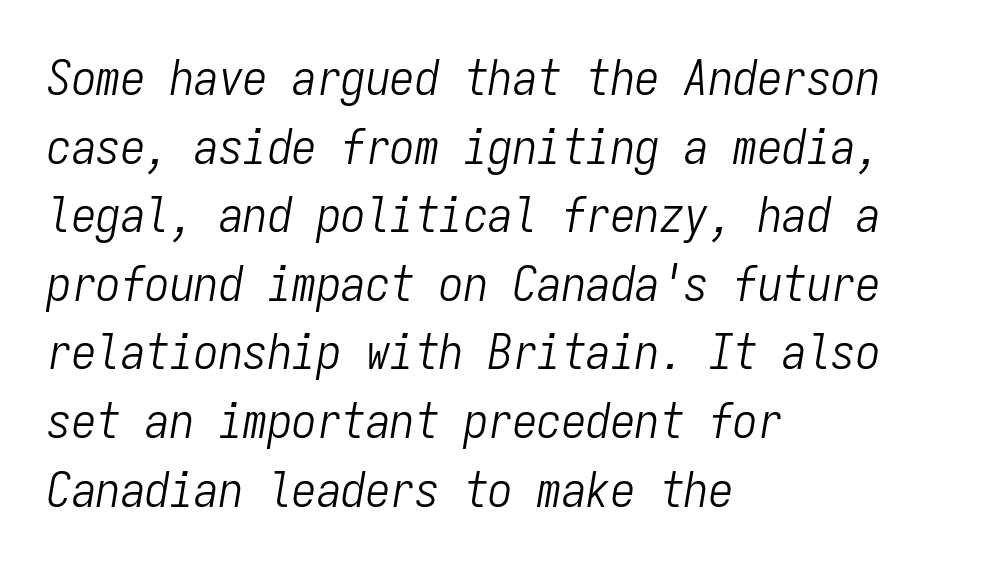
{"italic": "yes", "lean": "right", "slant_degrees": 9, "bold": "no", "weight": "light", "width": "condensed", "stroke_contrast": "low", "x_height": "medium", "monospaced": "yes", "underline": "no", "align": "left", "line_spacing": "normal", "line_spacing_ratio": 1.4, "letter_spacing": "normal", "letter_spacing_em": 0.0, "glyph_px": 49}
